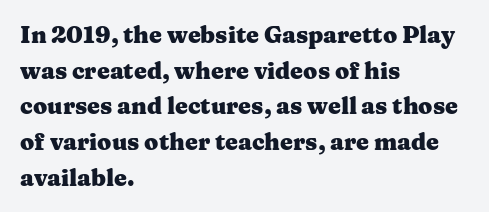
Is the block centered? No — it sits flush against the left margin. A full-strength bold gives these letters their thick strokes. The zone under the glyphs is completely vacant. This sample uses an upright cut, with every glyph sitting square on the baseline. The passage shown has conventional tracking throughout. The line-height multiplier appears to be the usual default.
